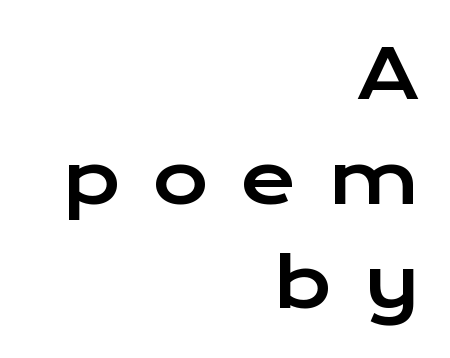
The image shows 68 px wide sans-serif type, upright; set right-aligned, normal line spacing (1.54x), unusually wide letter spacing (+0.47 em), not underlined; low stroke contrast and a medium x-height.
